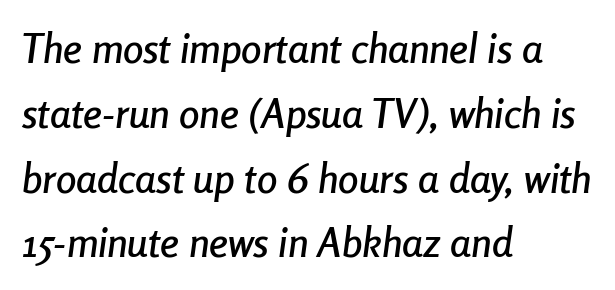
{"italic": "yes", "lean": "right", "slant_degrees": 8, "width": "condensed", "stroke_contrast": "low", "x_height": "medium", "monospaced": "no", "underline": "no", "align": "left", "line_spacing": "normal", "line_spacing_ratio": 1.58, "letter_spacing": "normal", "letter_spacing_em": 0.0, "glyph_px": 41}
